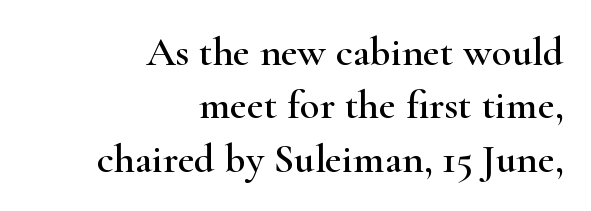
{"serif": "yes", "italic": "no", "width": "wide", "stroke_contrast": "high", "x_height": "small", "monospaced": "no", "underline": "no", "align": "right", "line_spacing": "normal", "line_spacing_ratio": 1.3, "letter_spacing": "normal", "letter_spacing_em": 0.0, "glyph_px": 41}
